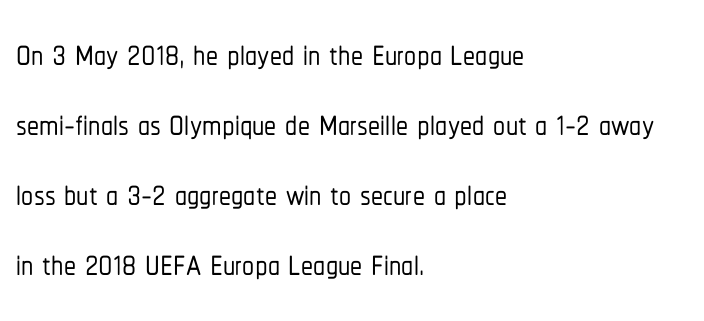
Note the varied advance widths — an 'i' is clearly narrower than an 'm'. This rendering uses left alignment, leaving the right contour irregular. These lines sit exactly where default settings would place them. Short note: letters normally spaced.
